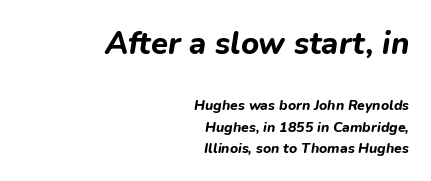
The image shows 31 px bold type, italic (leaning right); set right-aligned, normal line spacing (1.55x), normal letter spacing, not underlined; the first (top) block is 2.21x larger; low stroke contrast and a medium x-height.
